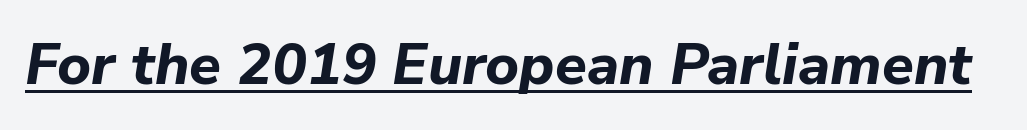
Q: Is the text bold? A: Yes.
Q: Is the text italic (slanted)? A: Yes, it leans right by about 9 degrees.
Q: Is the text underlined? A: Yes.
Q: Is the spacing between letters normal or unusually wide? A: Normal.
Q: Width (condensed, normal, or wide)? A: Normal.
Q: Stroke contrast? A: Low.
Q: x-height? A: Medium.
Q: Monospaced? A: No.
